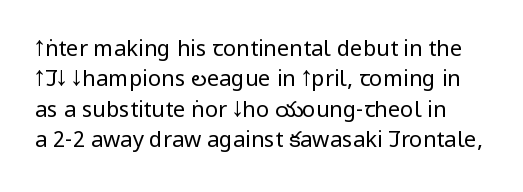
Q: Is the text bold? A: No.
Q: Is the text italic (slanted)? A: No, it is upright.
Q: Is the text underlined? A: No.
Q: Is the spacing between letters normal or unusually wide? A: Normal.
Q: Is the spacing between lines tight, normal or loose? A: Normal.
